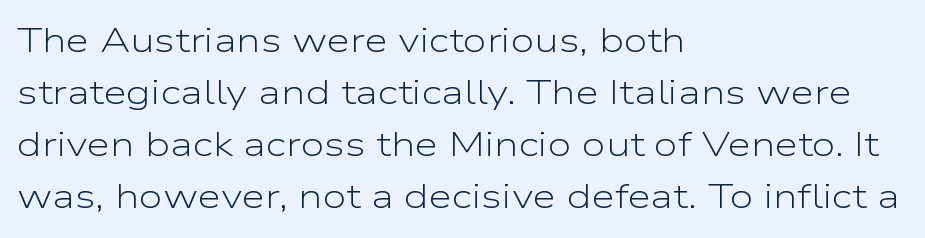
The image shows 34 px light, wide sans-serif type, upright; set left-aligned, normal line spacing (1.53x), normal letter spacing, not underlined; low stroke contrast and a medium x-height.
